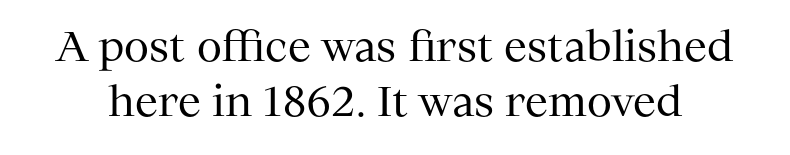
Q: Is the text bold? A: No.
Q: Is the text italic (slanted)? A: No, it is upright.
Q: Is the typeface a serif or a sans-serif typeface? A: Serif.
Q: Is the text underlined? A: No.
Q: Is the spacing between letters normal or unusually wide? A: Normal.
Q: Is the spacing between lines tight, normal or loose? A: Normal.
Q: Width (condensed, normal, or wide)? A: Normal.
Q: Stroke contrast? A: Medium.
Q: x-height? A: Medium.
Q: Monospaced? A: No.
